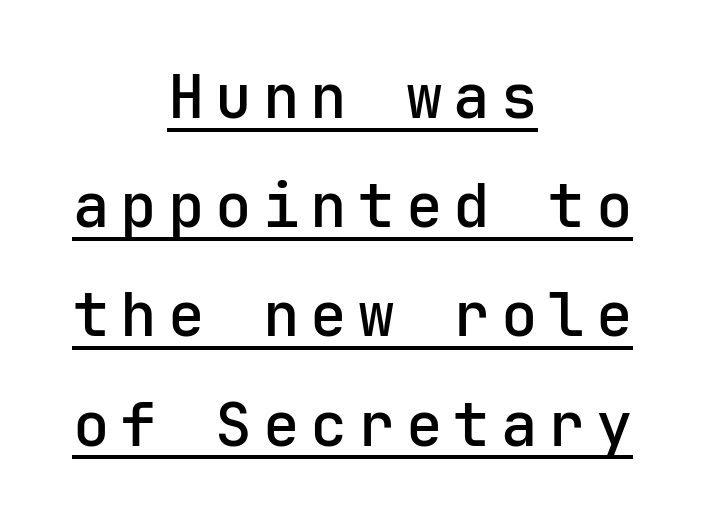
The image shows 61 px semibold sans-serif type, upright; set centered, line spacing 1.79x, underlined; low stroke contrast and a medium x-height.
